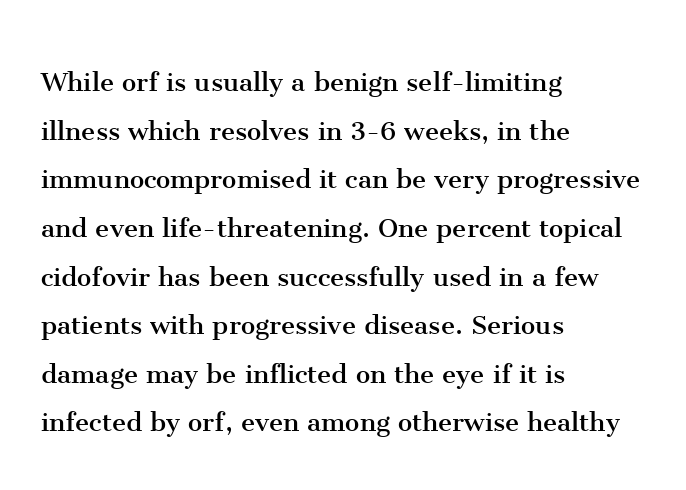
Q: Is the text bold? A: No.
Q: Is the text italic (slanted)? A: No, it is upright.
Q: Is the typeface a serif or a sans-serif typeface? A: Serif.
Q: Is the text underlined? A: No.
Q: How is the paragraph aligned? A: Left-aligned.
Q: Is the spacing between letters normal or unusually wide? A: Normal.
Q: Is the spacing between lines tight, normal or loose? A: Normal.
Q: Width (condensed, normal, or wide)? A: Normal.
Q: Stroke contrast? A: Medium.
Q: x-height? A: Medium.
Q: Monospaced? A: No.
